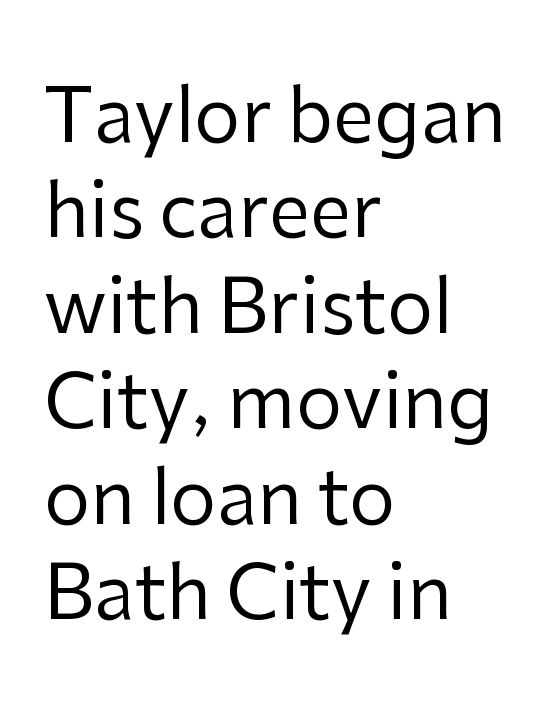
The image shows 74 px regular-weight sans-serif type, upright; set left-aligned, normal line spacing (1.29x), normal letter spacing, not underlined; low stroke contrast and a medium x-height.
